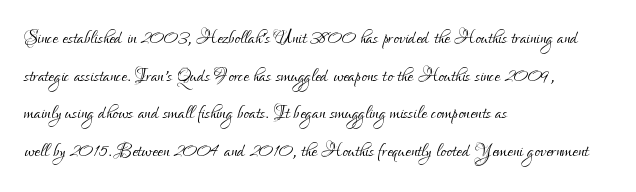
{"bold": "no", "underline": "no", "align": "left", "line_spacing": "normal", "line_spacing_ratio": 1.51, "letter_spacing": "normal", "letter_spacing_em": 0.0, "glyph_px": 25}
